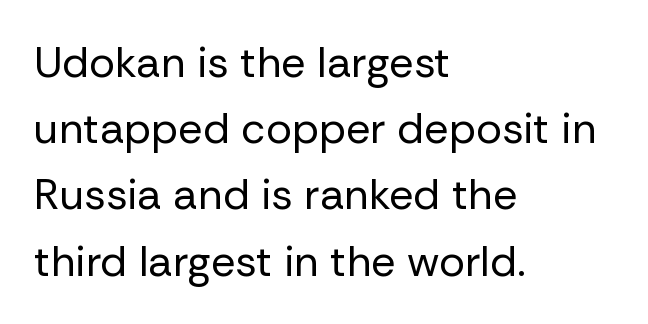
Varying glyph widths throughout — classic text-font behaviour. Short and long lines alike share a common starting point at left. Nope, not italic — everything's standing straight. Serifs: no, the terminals of the letterforms are clean. Vertically, the passage feels balanced, rows spaced as you'd expect. The area under the type is left untouched.
